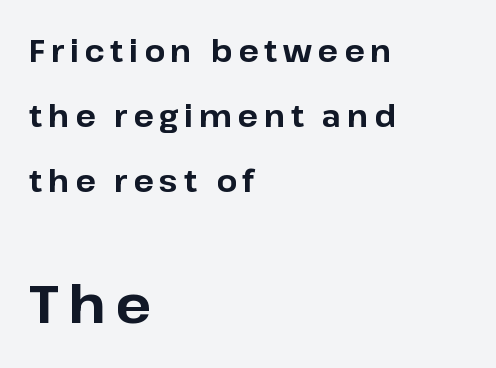
{"serif": "no", "italic": "no", "bold": "yes", "weight": "bold", "width": "normal", "stroke_contrast": "low", "x_height": "medium", "monospaced": "no", "underline": "no", "align": "left", "line_spacing": "loose", "line_spacing_ratio": 2.16, "larger_block": "second", "size_ratio": 1.77, "glyph_px": 53}
